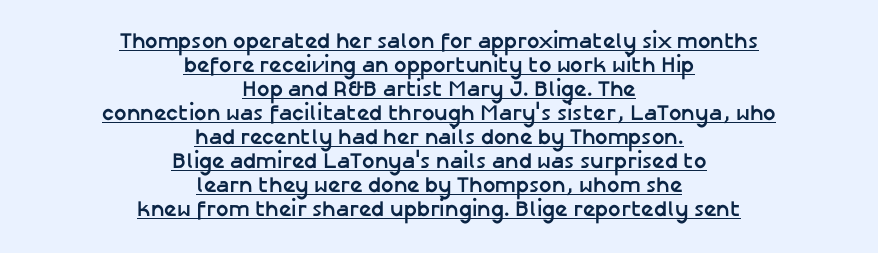
Leftover space on each line is divided equally before and after the words. Characters follow at the spacing the type designer built in. Every word sits above its own underline. The leading is snug, giving the passage a crowded texture. Look at the stroke-to-counter ratio: heavy, a bold.
